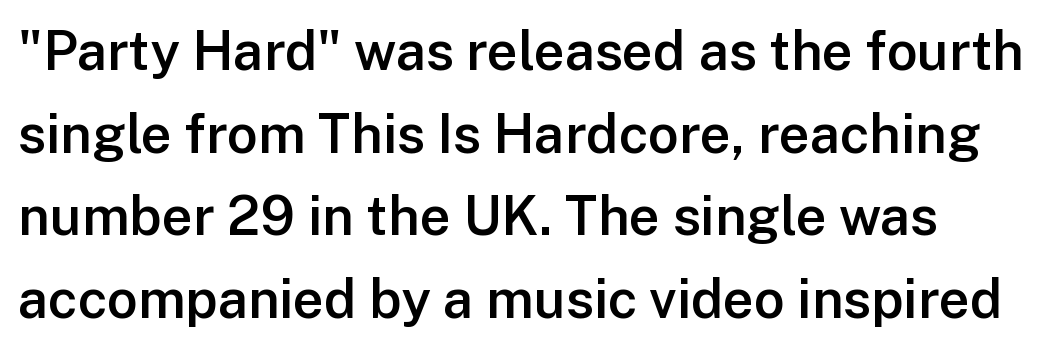
The typesetting leans somewhat heavy: a semibold. The vertical gap from one line to the next is medium. Nothing unusual about the tracking: characters are spaced as the font intends. The letters stand upright; this is a roman face.
